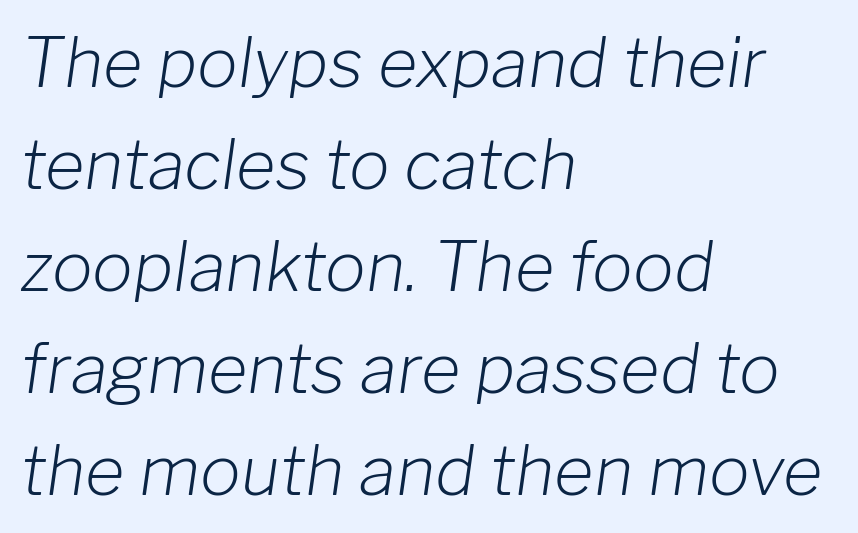
The image shows 68 px light type, italic (leaning right); set left-aligned, normal line spacing (1.5x), normal letter spacing, not underlined; low stroke contrast and a medium x-height.
